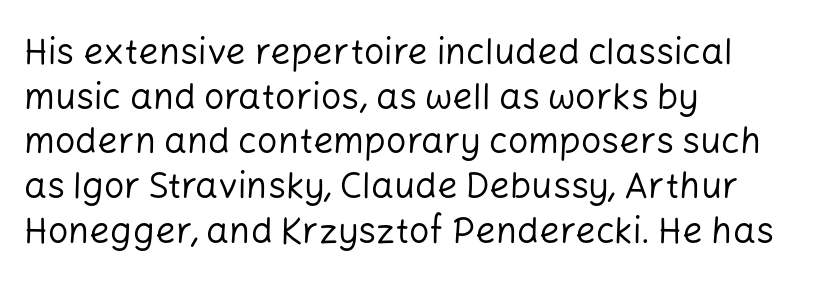
{"serif": "no", "italic": "no", "bold": "no", "weight": "regular", "width": "normal", "stroke_contrast": "low", "x_height": "medium", "monospaced": "no", "underline": "no", "align": "left", "line_spacing_ratio": 1.24, "letter_spacing": "normal", "letter_spacing_em": 0.0, "glyph_px": 36}
